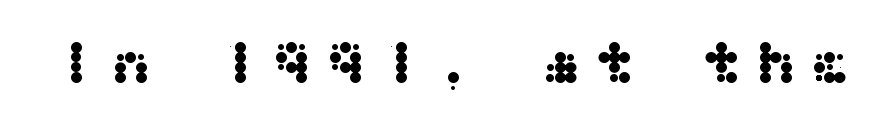
Letters rest on an invisible, unmarked baseline. A sans-serif font was chosen for this passage. The font's upright variant was chosen for this text. Inter-character spacing is expanded well beyond the font's built-in metrics.
